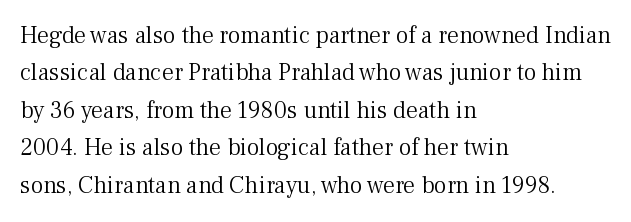
{"italic": "no", "bold": "no", "underline": "no", "align": "left", "line_spacing": "normal", "line_spacing_ratio": 1.56, "letter_spacing": "normal", "letter_spacing_em": 0.0, "glyph_px": 24}
